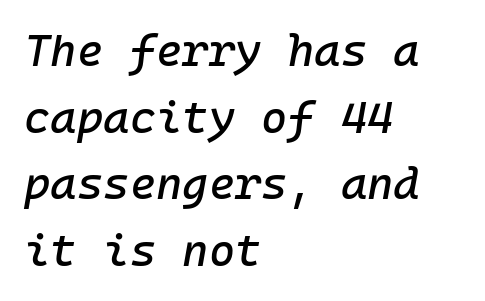
How are the letters spaced? Ordinarily, with no added tracking. Slant detected: the letters are inclined. Is there much room between lines? A standard amount, neither cramped nor airy. Unmarked baselines from the first word to the last. Leftover space on each line is placed entirely after the last word.
